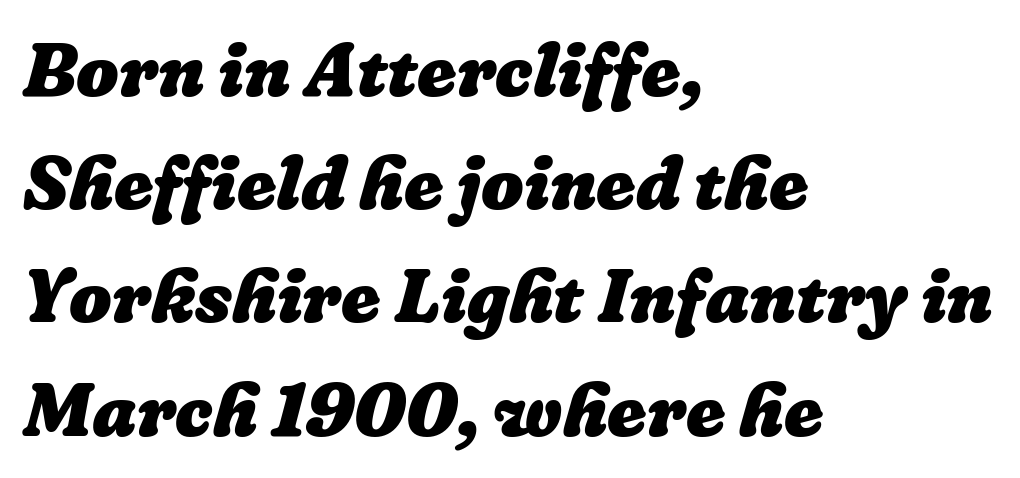
Q: Is the text bold? A: Yes.
Q: Is the text underlined? A: No.
Q: How is the paragraph aligned? A: Left-aligned.
Q: Is the spacing between letters normal or unusually wide? A: Normal.
Q: Is the spacing between lines tight, normal or loose? A: Normal.
Q: Width (condensed, normal, or wide)? A: Normal.
Q: Stroke contrast? A: Low.
Q: x-height? A: Medium.
Q: Monospaced? A: No.
